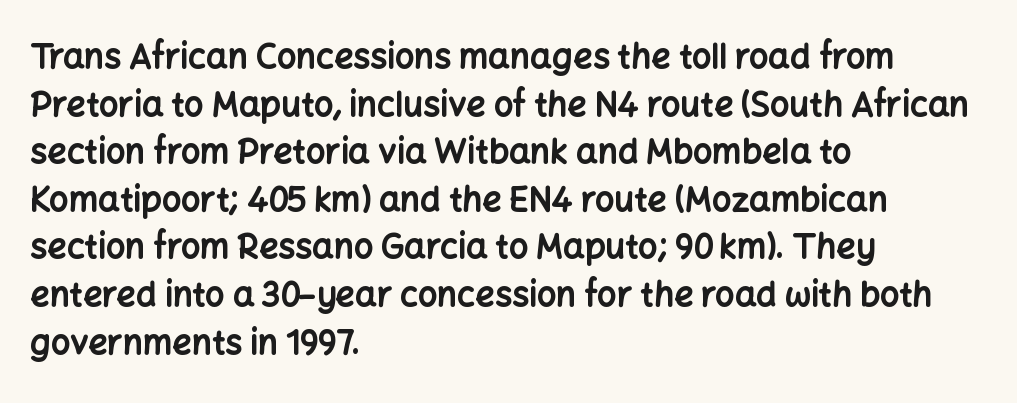
The image shows 34 px bold sans-serif type, upright; set left-aligned, normal line spacing (1.4x), normal letter spacing, not underlined; low stroke contrast and a medium x-height.
